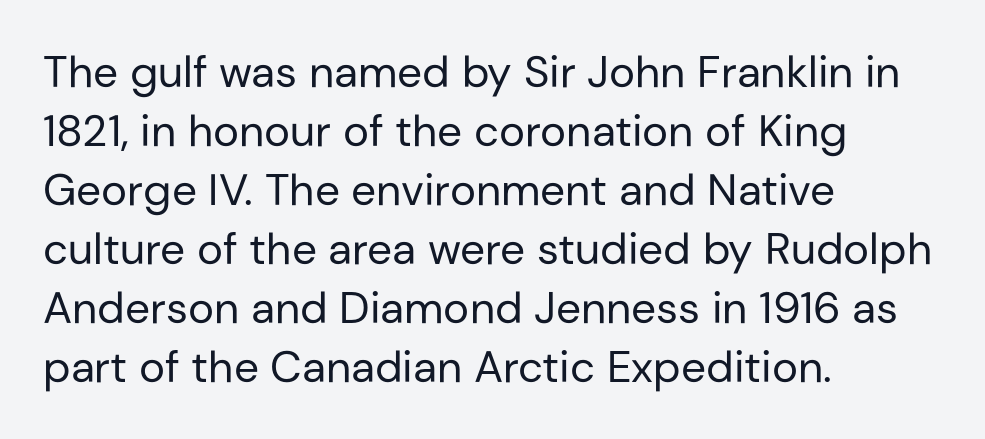
Q: Is the text bold? A: No.
Q: Is the text italic (slanted)? A: No, it is upright.
Q: Is the typeface a serif or a sans-serif typeface? A: Sans-serif.
Q: Is the text underlined? A: No.
Q: How is the paragraph aligned? A: Left-aligned.
Q: Is the spacing between letters normal or unusually wide? A: Normal.
Q: Is the spacing between lines tight, normal or loose? A: Normal.
Q: Width (condensed, normal, or wide)? A: Normal.
Q: Stroke contrast? A: Low.
Q: x-height? A: Medium.
Q: Monospaced? A: No.
